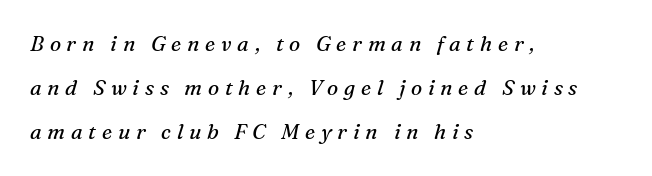
{"italic": "yes", "lean": "right", "slant_degrees": 16, "bold": "no", "underline": "no", "align": "left", "line_spacing": "loose", "line_spacing_ratio": 2.1, "letter_spacing": "wide", "letter_spacing_em": 0.27, "glyph_px": 21}
